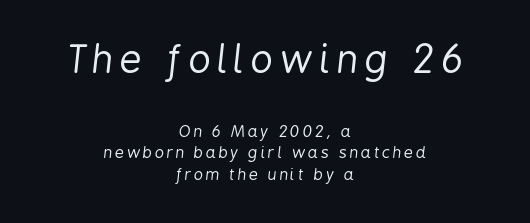
Q: Is the text bold? A: No.
Q: Is the text italic (slanted)? A: Yes, it leans right by about 6 degrees.
Q: Is the text underlined? A: No.
Q: How is the paragraph aligned? A: Centered.
Q: Is the spacing between lines tight, normal or loose? A: Normal.
Q: Which block of text is set in a larger size, the first (top) or the second (bottom)? A: The first (top) one.
Q: Width (condensed, normal, or wide)? A: Condensed.
Q: Stroke contrast? A: Low.
Q: x-height? A: Medium.
Q: Monospaced? A: No.
